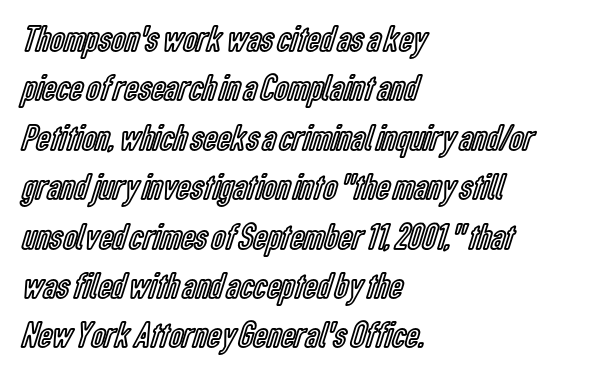
{"width": "condensed", "x_height": "medium", "monospaced": "no", "underline": "no", "align": "left", "line_spacing": "normal", "line_spacing_ratio": 1.3, "letter_spacing": "normal", "letter_spacing_em": 0.0, "glyph_px": 38}
